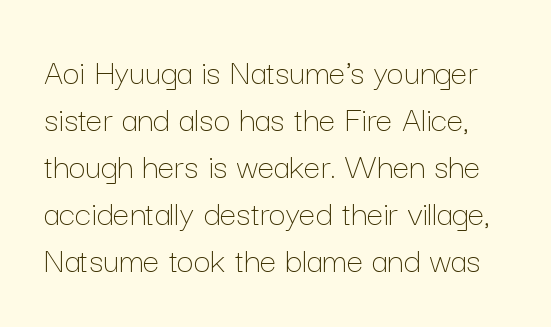
The passage shown is not bold in any degree. Note the varied advance widths — an 'i' is clearly narrower than an 'm'. Here the glyphs are tracked normally, forming tight word shapes. The letters stand upright; this is a roman face. Leading: standard. The foot of each line stays bare and open.
